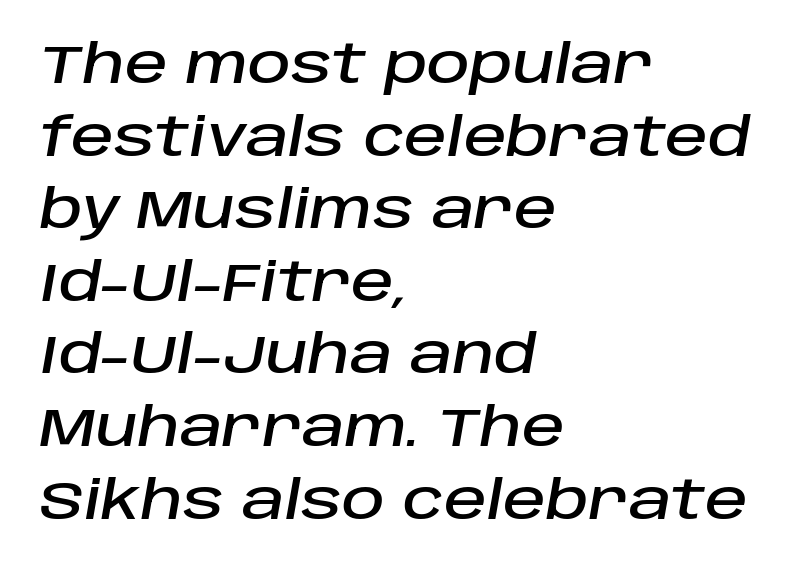
The image shows 53 px text type, italic (leaning right); set left-aligned, normal line spacing (1.37x), normal letter spacing, not underlined; low stroke contrast and a large x-height.
